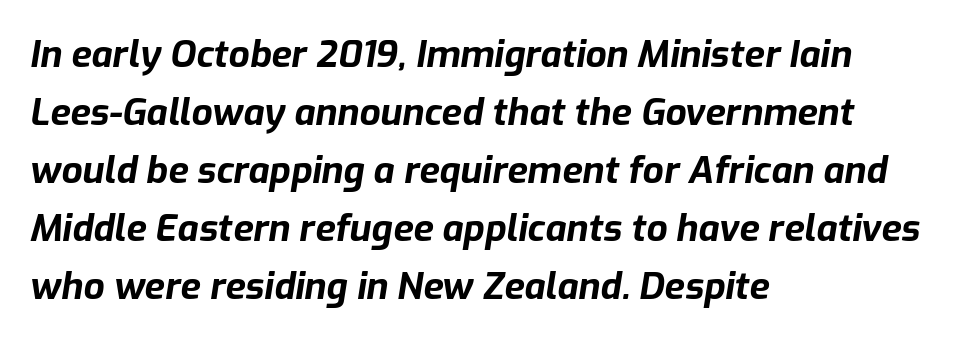
{"italic": "yes", "lean": "right", "slant_degrees": 9, "bold": "yes", "weight": "bold", "width": "normal", "stroke_contrast": "low", "x_height": "medium", "monospaced": "no", "underline": "no", "align": "left", "line_spacing": "normal", "line_spacing_ratio": 1.57, "letter_spacing": "normal", "letter_spacing_em": 0.0, "glyph_px": 37}
